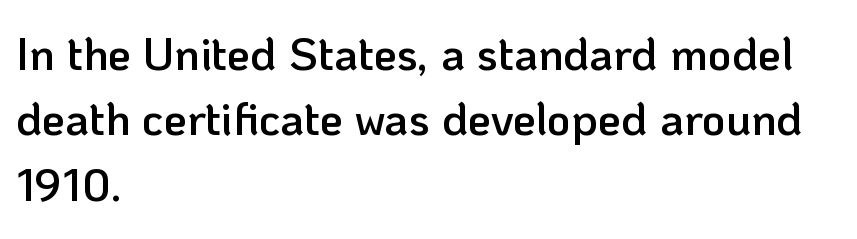
{"serif": "no", "italic": "no", "bold": "semi", "weight": "semibold", "width": "normal", "stroke_contrast": "low", "x_height": "medium", "monospaced": "no", "underline": "no", "align": "left", "line_spacing": "normal", "line_spacing_ratio": 1.42, "letter_spacing": "normal", "letter_spacing_em": 0.0, "glyph_px": 46}
